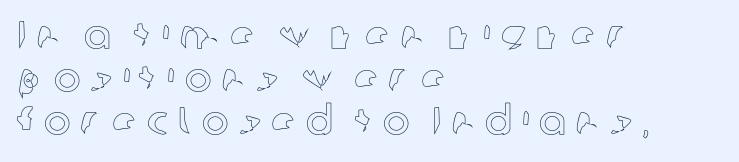
The passage shown is typed in a proportional face where columns would drift. This is the regular roman posture of the typeface. Line spacing here is tight. The letters are spread apart with noticeably loose tracking.
